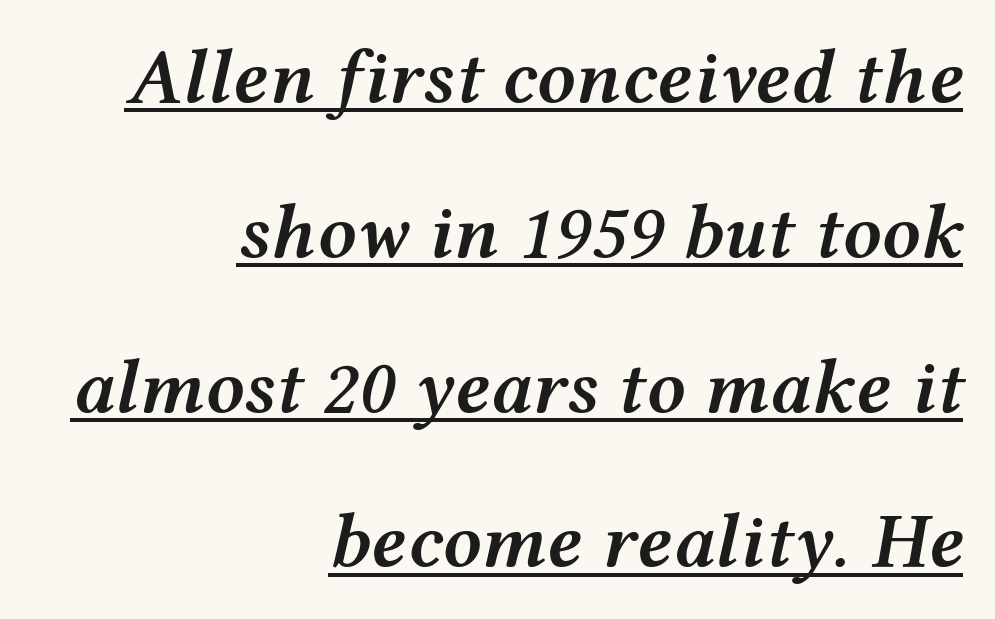
{"italic": "yes", "lean": "right", "slant_degrees": 12, "bold": "semi", "weight": "semibold", "width": "wide", "stroke_contrast": "medium", "x_height": "medium", "monospaced": "no", "underline": "yes", "align": "right", "line_spacing": "loose", "line_spacing_ratio": 2.01, "letter_spacing": "normal", "letter_spacing_em": 0.0, "glyph_px": 77}
